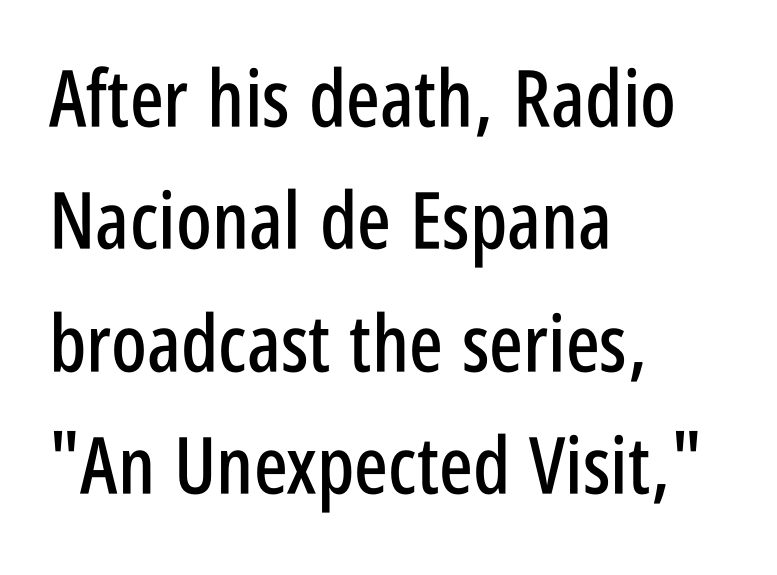
Italic: no, the glyphs are upright roman. Clear beneath every line of the passage. No feet cap the strokes, marking this as sans-serif type. Each line starts at the same left margin while the right side varies. Looks like regular typesetting: each glyph gets only the width it needs. The type is set solid horizontally, with unmodified tracking.
